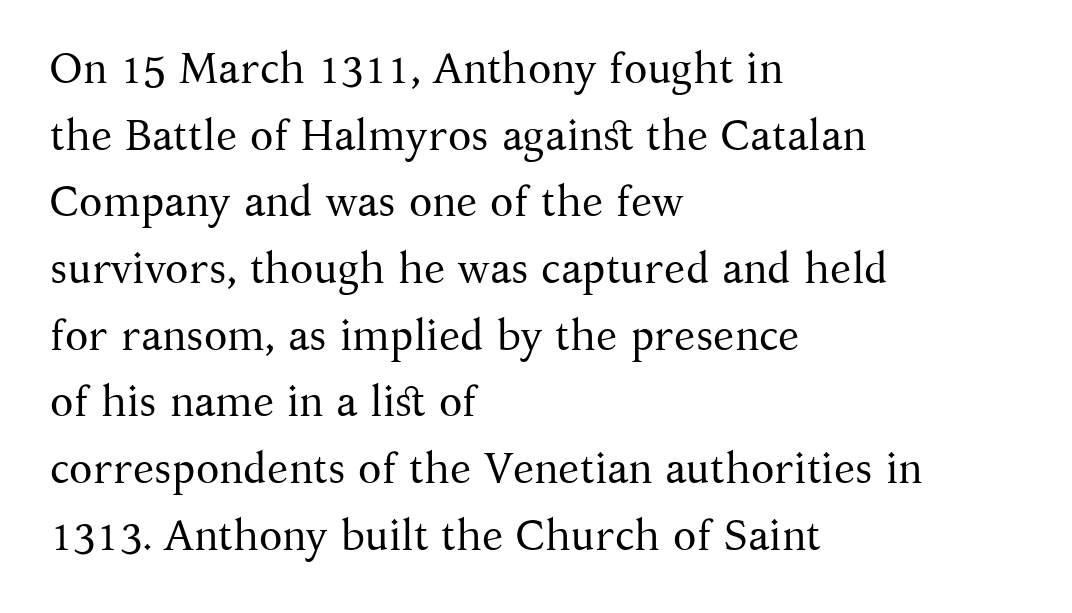
Q: Is the text bold? A: No.
Q: Is the text italic (slanted)? A: No, it is upright.
Q: Is the typeface a serif or a sans-serif typeface? A: Serif.
Q: Is the text underlined? A: No.
Q: How is the paragraph aligned? A: Left-aligned.
Q: Is the spacing between letters normal or unusually wide? A: Normal.
Q: Is the spacing between lines tight, normal or loose? A: Normal.
Q: Width (condensed, normal, or wide)? A: Normal.
Q: Stroke contrast? A: Medium.
Q: x-height? A: Medium.
Q: Monospaced? A: No.
